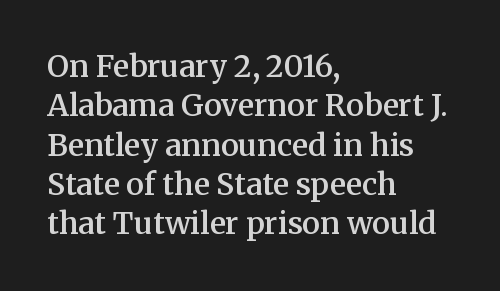
Q: Is the text bold? A: Semi-bold.
Q: Is the text italic (slanted)? A: No, it is upright.
Q: Is the typeface a serif or a sans-serif typeface? A: Serif.
Q: Is the text underlined? A: No.
Q: How is the paragraph aligned? A: Left-aligned.
Q: Is the spacing between letters normal or unusually wide? A: Normal.
Q: Is the spacing between lines tight, normal or loose? A: Normal.
Q: Width (condensed, normal, or wide)? A: Normal.
Q: Stroke contrast? A: Medium.
Q: x-height? A: Medium.
Q: Monospaced? A: No.
